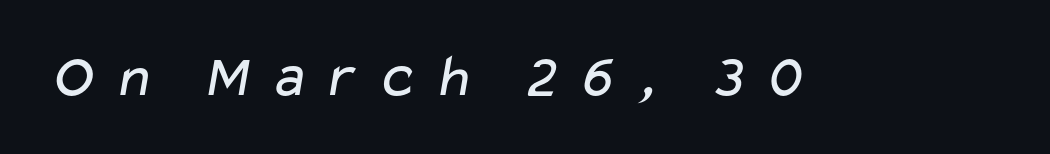
{"serif": "no", "bold": "no", "weight": "regular", "width": "wide", "stroke_contrast": "low", "x_height": "medium", "monospaced": "no", "underline": "no", "letter_spacing": "wide", "letter_spacing_em": 0.24, "glyph_px": 61}
